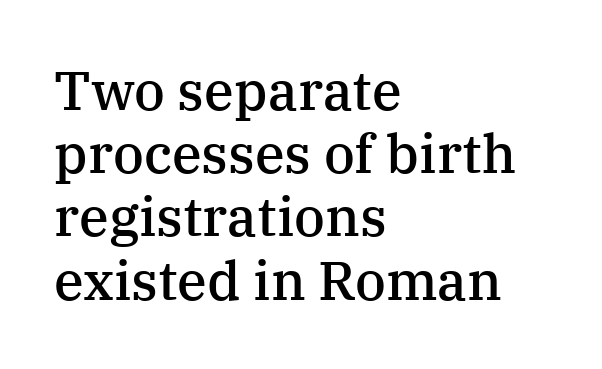
{"serif": "yes", "italic": "no", "bold": "semi", "weight": "semibold", "width": "normal", "stroke_contrast": "medium", "x_height": "medium", "monospaced": "no", "underline": "no", "align": "left", "line_spacing_ratio": 1.17, "letter_spacing": "normal", "letter_spacing_em": 0.0, "glyph_px": 54}
